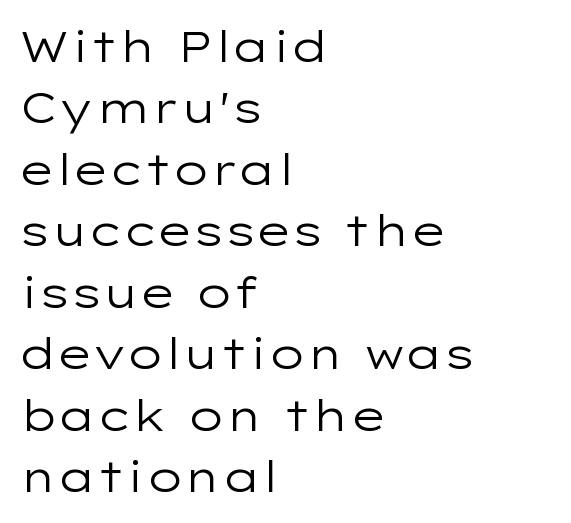
{"serif": "no", "italic": "no", "bold": "no", "weight": "regular", "width": "wide", "stroke_contrast": "low", "x_height": "medium", "monospaced": "no", "underline": "no", "align": "left", "line_spacing": "normal", "line_spacing_ratio": 1.43, "letter_spacing": "normal", "letter_spacing_em": 0.0, "glyph_px": 43}
